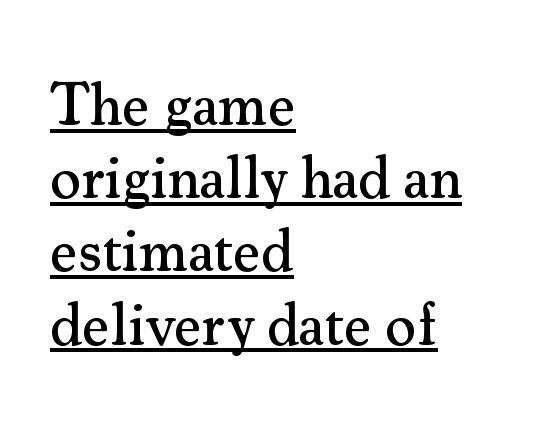
Q: Is the text italic (slanted)? A: No, it is upright.
Q: Is the typeface a serif or a sans-serif typeface? A: Serif.
Q: Is the text underlined? A: Yes.
Q: How is the paragraph aligned? A: Left-aligned.
Q: Is the spacing between letters normal or unusually wide? A: Normal.
Q: Width (condensed, normal, or wide)? A: Normal.
Q: Stroke contrast? A: Medium.
Q: x-height? A: Small.
Q: Monospaced? A: No.
